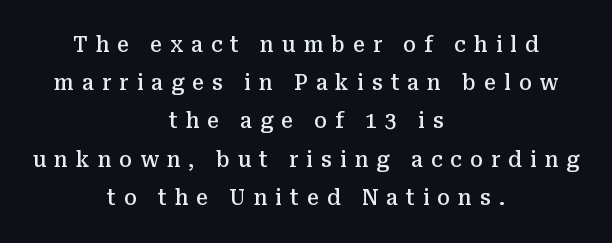
{"italic": "no", "bold": "semi", "underline": "no", "align": "center", "line_spacing_ratio": 1.82, "letter_spacing": "wide", "letter_spacing_em": 0.38, "glyph_px": 21}
